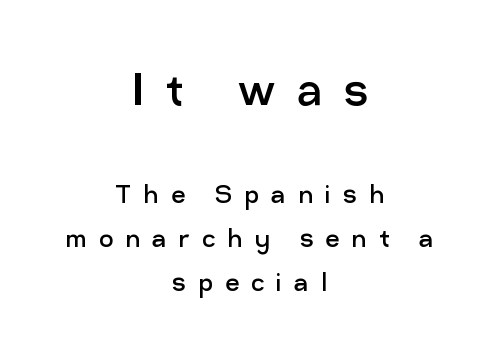
{"serif": "no", "italic": "no", "bold": "no", "weight": "regular", "width": "normal", "stroke_contrast": "low", "x_height": "medium", "monospaced": "no", "underline": "no", "align": "center", "line_spacing": "normal", "line_spacing_ratio": 1.42, "letter_spacing": "wide", "letter_spacing_em": 0.39, "larger_block": "first", "size_ratio": 1.77, "glyph_px": 55}
